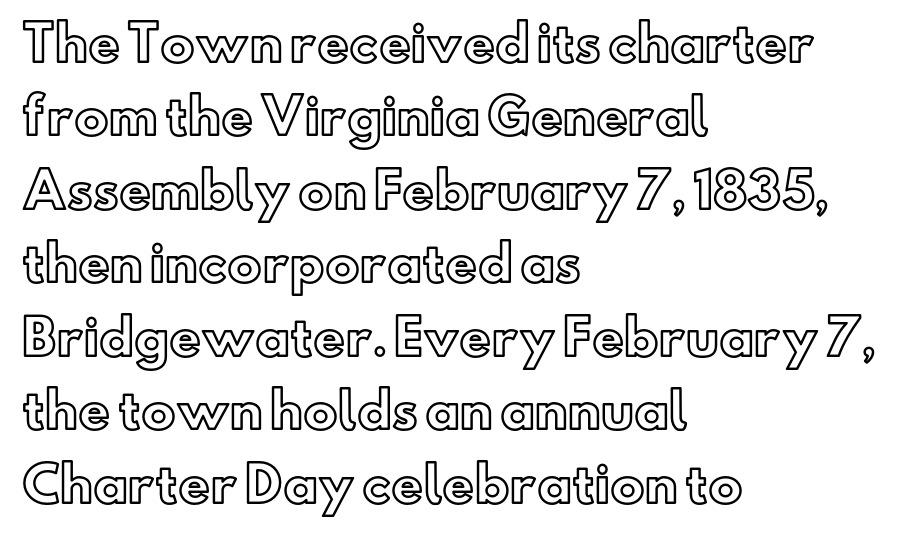
Check under the words: just untouched page. These lines are rendered in a variable-pitch font. Summary of vertical rhythm: regular, with standard interline spacing. This is roman type, the default non-slanted kind. Line beginnings align vertically; line endings do not.
